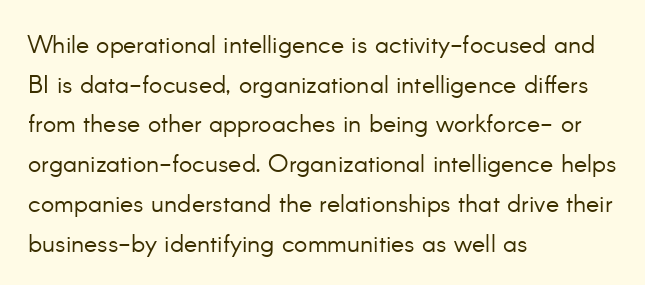
The image shows 25 px text type, upright; set left-aligned, normal line spacing (1.59x), normal letter spacing, not underlined.
